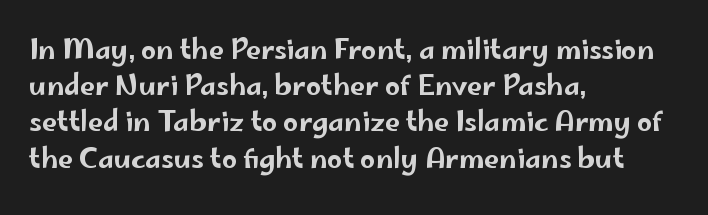
{"italic": "no", "underline": "no", "align": "left", "line_spacing": "normal", "line_spacing_ratio": 1.34, "letter_spacing": "normal", "letter_spacing_em": 0.0, "glyph_px": 27}
